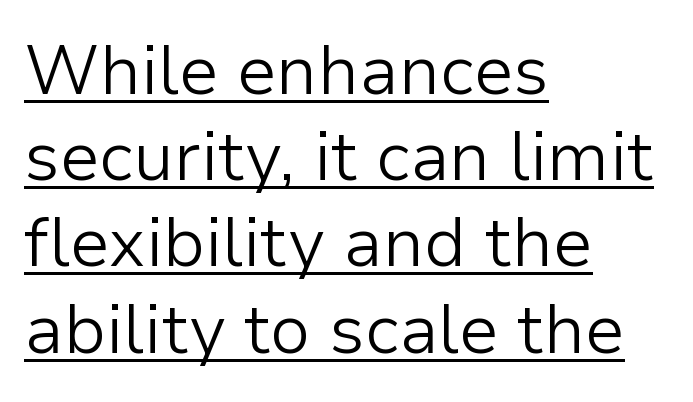
Students, observe the line beneath the letters — that is underlining. Tall strokes in this sample are plumb rather than angled. Is the letter spacing exaggerated? No — it looks like the ordinary default. Casual observation: everything's shoved over to the left. The passage shown is not bold in any degree.
